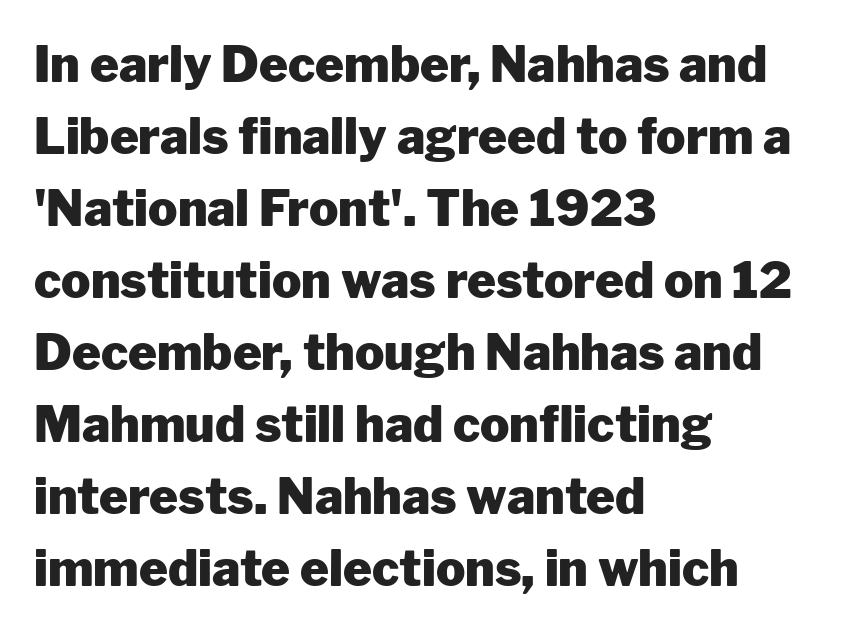
Look at the bottom of the vertical strokes: they stop flat, with no serifs. Notice how the passage keeps a crisp vertical edge on the left only. Do the characters align in a grid? No, the font is proportional. The letters are bold, with thick, heavy strokes. Normally led — the rows are evenly, conventionally spaced.
